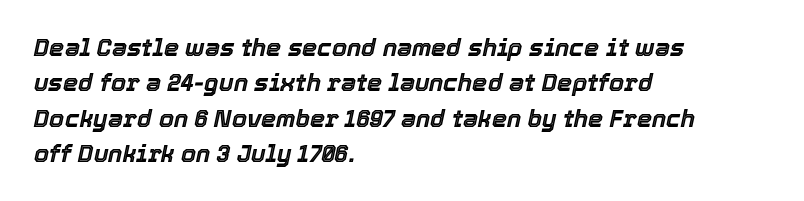
Q: Is the text italic (slanted)? A: Yes, it leans right by about 12 degrees.
Q: Is the text underlined? A: No.
Q: How is the paragraph aligned? A: Left-aligned.
Q: Is the spacing between letters normal or unusually wide? A: Normal.
Q: Is the spacing between lines tight, normal or loose? A: Normal.
